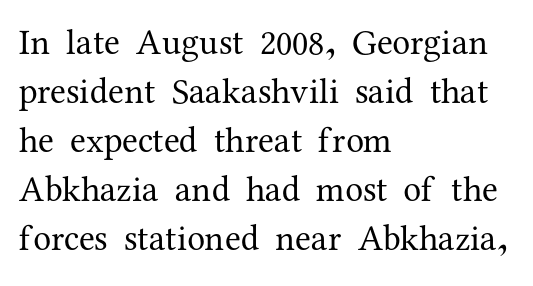
The image shows 36 px regular-weight serif type, upright; set left-aligned, normal line spacing (1.36x), normal letter spacing, not underlined; medium stroke contrast and a medium x-height.
